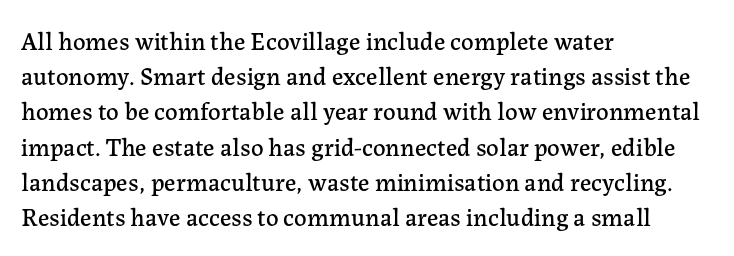
Posture: straight, roman, zero tilt. This rendering uses left alignment, leaving the right contour irregular. This sample keeps an unexceptional amount of space between lines. Bare-footed words on every line.
